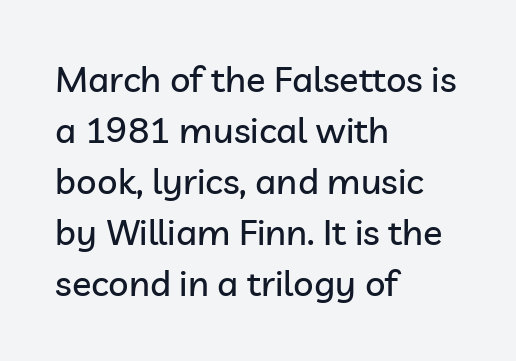
Q: Is the text italic (slanted)? A: No, it is upright.
Q: Is the typeface a serif or a sans-serif typeface? A: Sans-serif.
Q: Is the text underlined? A: No.
Q: How is the paragraph aligned? A: Left-aligned.
Q: Is the spacing between letters normal or unusually wide? A: Normal.
Q: Is the spacing between lines tight, normal or loose? A: Normal.
Q: Width (condensed, normal, or wide)? A: Normal.
Q: Stroke contrast? A: Low.
Q: x-height? A: Medium.
Q: Monospaced? A: No.
